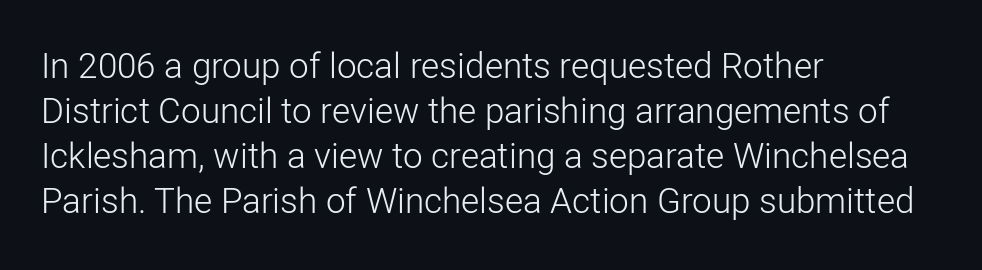
Q: Is the text bold? A: No.
Q: Is the text italic (slanted)? A: No, it is upright.
Q: Is the typeface a serif or a sans-serif typeface? A: Sans-serif.
Q: Is the text underlined? A: No.
Q: How is the paragraph aligned? A: Left-aligned.
Q: Is the spacing between letters normal or unusually wide? A: Normal.
Q: Is the spacing between lines tight, normal or loose? A: Normal.
Q: Width (condensed, normal, or wide)? A: Normal.
Q: Stroke contrast? A: Low.
Q: x-height? A: Medium.
Q: Monospaced? A: No.
